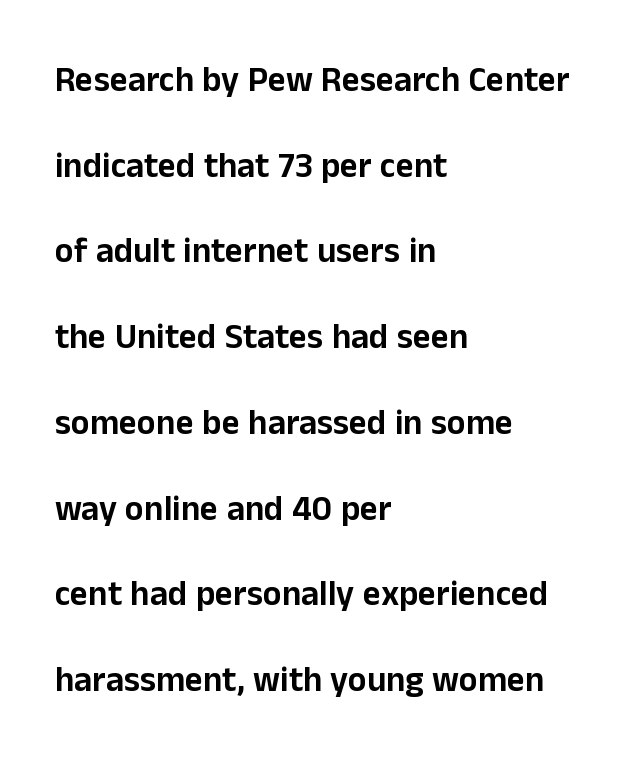
The image shows 35 px sans-serif type, upright; set left-aligned, loose line spacing (2.45x), normal letter spacing, not underlined; low stroke contrast and a medium x-height.
